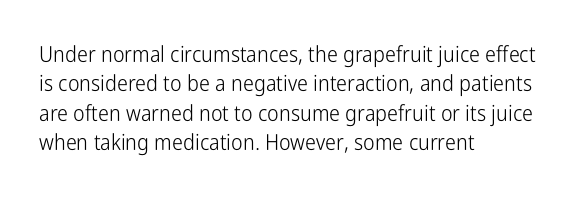
Q: Is the text bold? A: No.
Q: Is the text italic (slanted)? A: No, it is upright.
Q: Is the text underlined? A: No.
Q: How is the paragraph aligned? A: Left-aligned.
Q: Is the spacing between letters normal or unusually wide? A: Normal.
Q: Is the spacing between lines tight, normal or loose? A: Normal.
